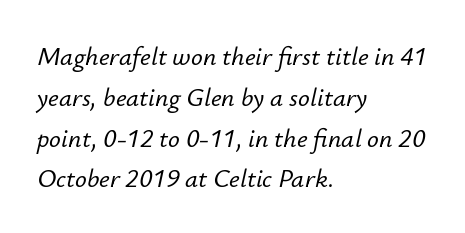
The image shows 26 px text type, italic (leaning right); set left-aligned, normal line spacing (1.57x), normal letter spacing, not underlined.
